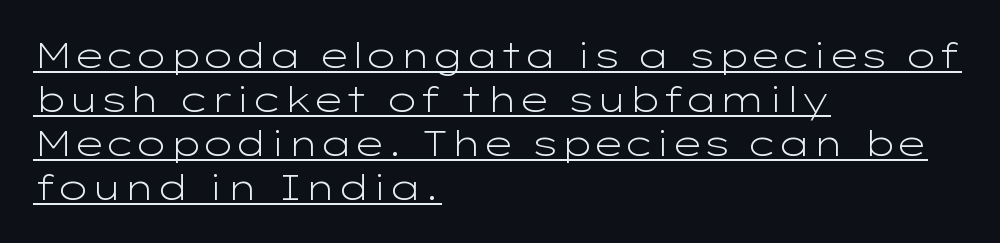
Q: Is the text bold? A: No.
Q: Is the text italic (slanted)? A: No, it is upright.
Q: Is the typeface a serif or a sans-serif typeface? A: Sans-serif.
Q: Is the text underlined? A: Yes.
Q: How is the paragraph aligned? A: Left-aligned.
Q: Is the spacing between letters normal or unusually wide? A: Normal.
Q: Is the spacing between lines tight, normal or loose? A: Normal.
Q: Width (condensed, normal, or wide)? A: Wide.
Q: Stroke contrast? A: Low.
Q: x-height? A: Medium.
Q: Monospaced? A: No.
